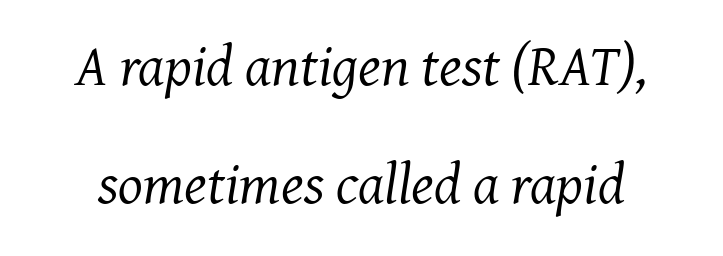
The image shows 58 px regular-weight serif type, italic (leaning right); set loose line spacing (2.04x), normal letter spacing, not underlined; medium stroke contrast and a medium x-height.
